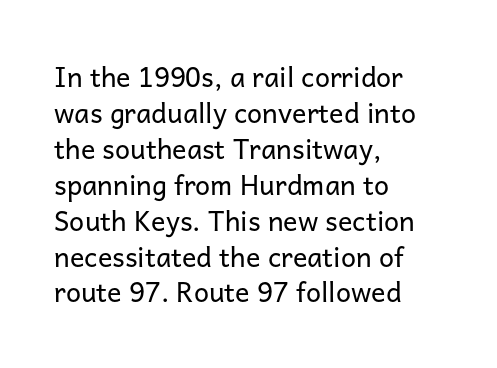
The image shows 27 px text type, upright; set left-aligned, normal line spacing (1.33x), normal letter spacing, not underlined.
